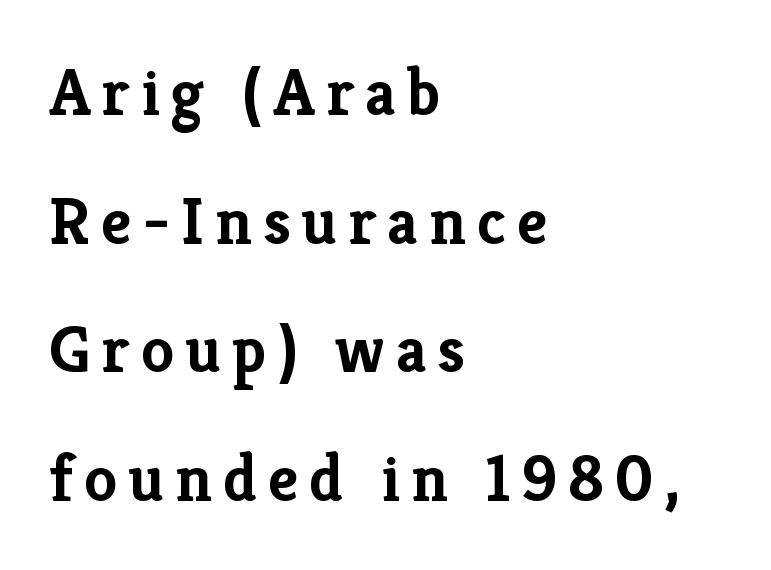
Q: Is the text bold? A: Yes.
Q: Is the text italic (slanted)? A: No, it is upright.
Q: Is the typeface a serif or a sans-serif typeface? A: Serif.
Q: Is the text underlined? A: No.
Q: How is the paragraph aligned? A: Left-aligned.
Q: Is the spacing between lines tight, normal or loose? A: Loose.
Q: Width (condensed, normal, or wide)? A: Normal.
Q: Stroke contrast? A: Low.
Q: x-height? A: Medium.
Q: Monospaced? A: No.
